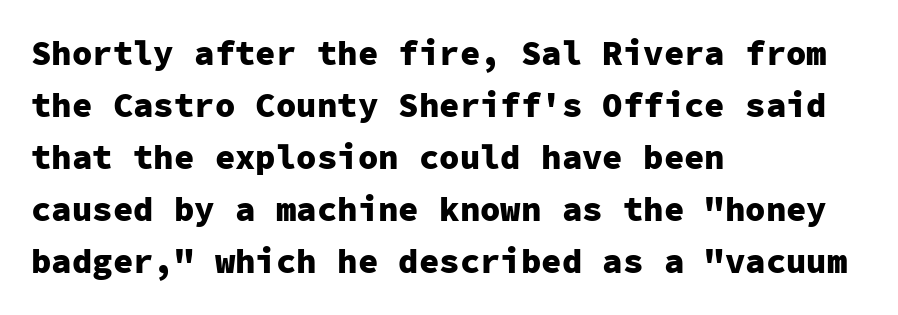
{"serif": "no", "italic": "no", "bold": "yes", "weight": "heavy", "width": "normal", "stroke_contrast": "low", "x_height": "medium", "monospaced": "yes", "underline": "no", "align": "left", "line_spacing": "normal", "line_spacing_ratio": 1.53, "letter_spacing": "normal", "letter_spacing_em": 0.0, "glyph_px": 34}
